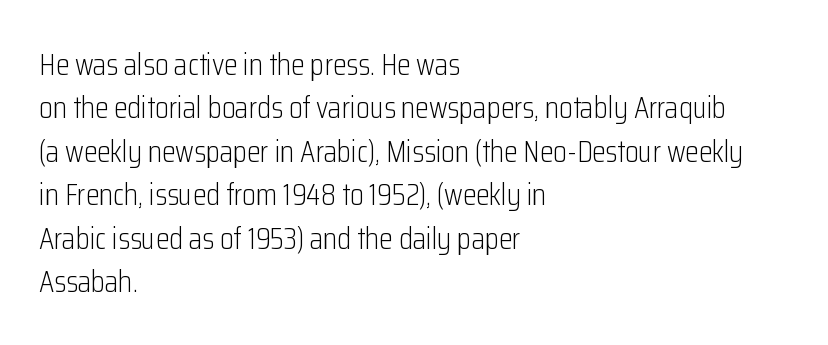
Horizontal alignment here is leftward, the default for most running prose. To sum up the face: it is a sans, with no serifs. The block of text has a typical density, with ordinary space between rows. Ordinary non-slanted type is in use. The words here are not underlined.
